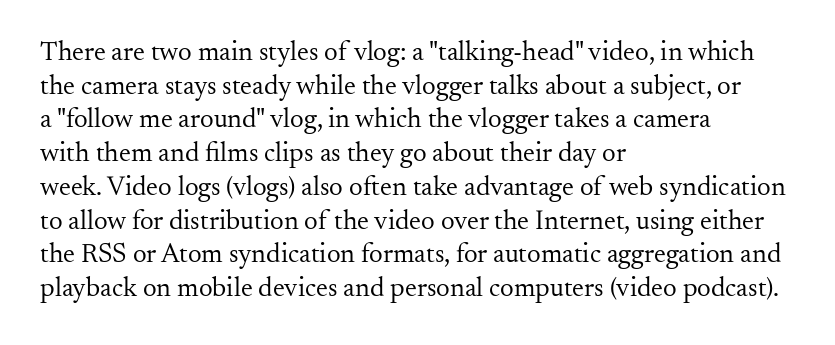
{"italic": "no", "bold": "no", "underline": "no", "align": "left", "line_spacing": "normal", "line_spacing_ratio": 1.25, "letter_spacing": "normal", "letter_spacing_em": 0.0, "glyph_px": 27}
